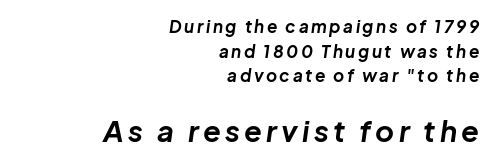
{"italic": "yes", "lean": "right", "slant_degrees": 8, "bold": "yes", "weight": "bold", "width": "normal", "stroke_contrast": "low", "x_height": "medium", "monospaced": "no", "underline": "no", "align": "right", "line_spacing": "normal", "line_spacing_ratio": 1.45, "larger_block": "second", "size_ratio": 1.71, "glyph_px": 29}
